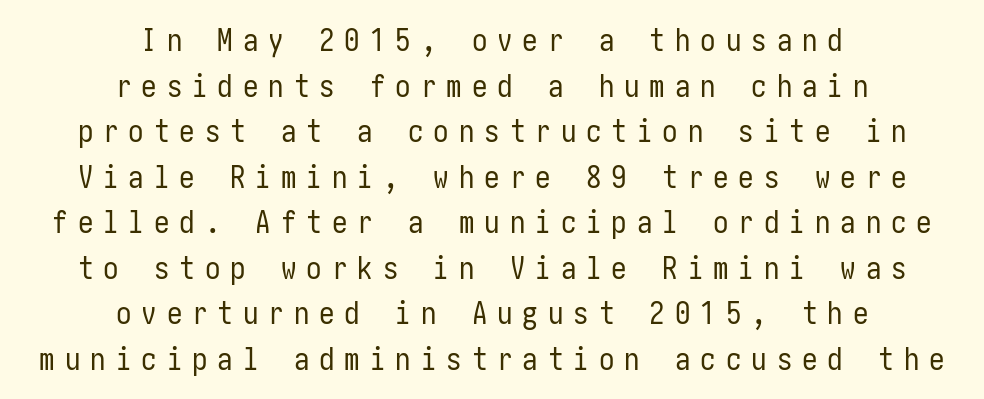
{"serif": "no", "italic": "no", "bold": "no", "weight": "regular", "width": "condensed", "stroke_contrast": "low", "x_height": "medium", "underline": "no", "align": "center", "line_spacing": "normal", "line_spacing_ratio": 1.47, "letter_spacing": "wide", "letter_spacing_em": 0.32, "glyph_px": 31}
